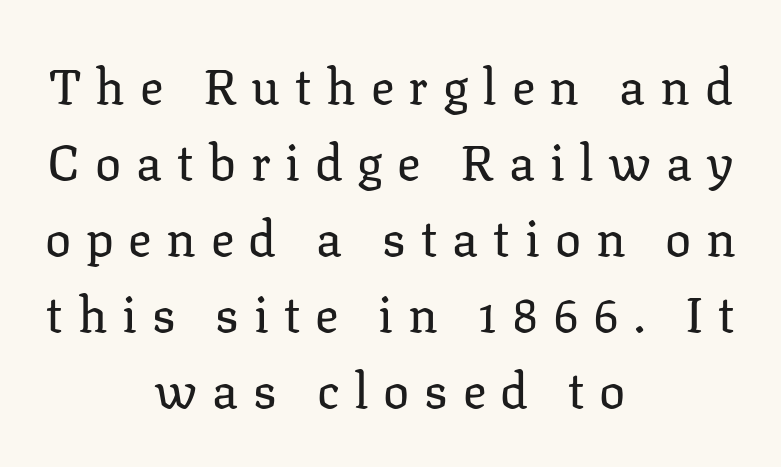
The foot of each line stays bare and open. Summary of weight: not heavy and not bold. One-word summary of the alignment: center. A normal amount of white space separates one row of letters from the next. What stands out about the letter spacing? Its width — letters are far apart. Here the designer chose a conventional face with non-uniform glyph widths.
